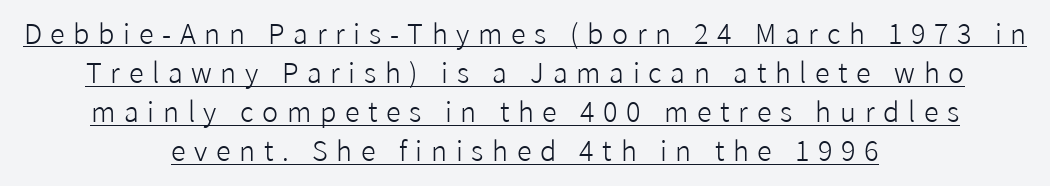
These characters rest on top of a visible drawn line. The weight tops out at a normal text grade. One glance says typical: line gaps are just what's usual. This sample uses an upright cut, with every glyph sitting square on the baseline. There is plenty of visible air inserted between adjacent glyphs. Notice how the passage keeps no hard edge, just a central spine.
